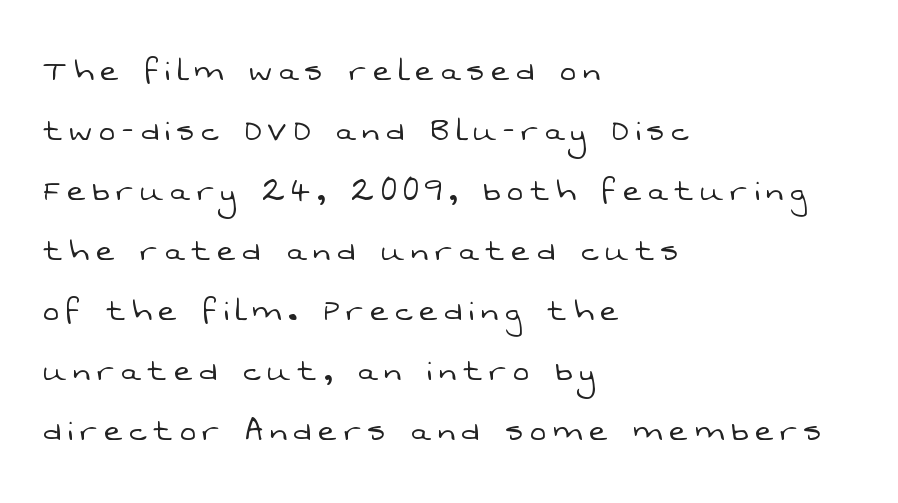
Q: Is the text bold? A: No.
Q: Is the typeface a serif or a sans-serif typeface? A: Sans-serif.
Q: Is the text underlined? A: No.
Q: How is the paragraph aligned? A: Left-aligned.
Q: Is the spacing between lines tight, normal or loose? A: Normal.
Q: Width (condensed, normal, or wide)? A: Normal.
Q: Stroke contrast? A: Low.
Q: x-height? A: Medium.
Q: Monospaced? A: No.
